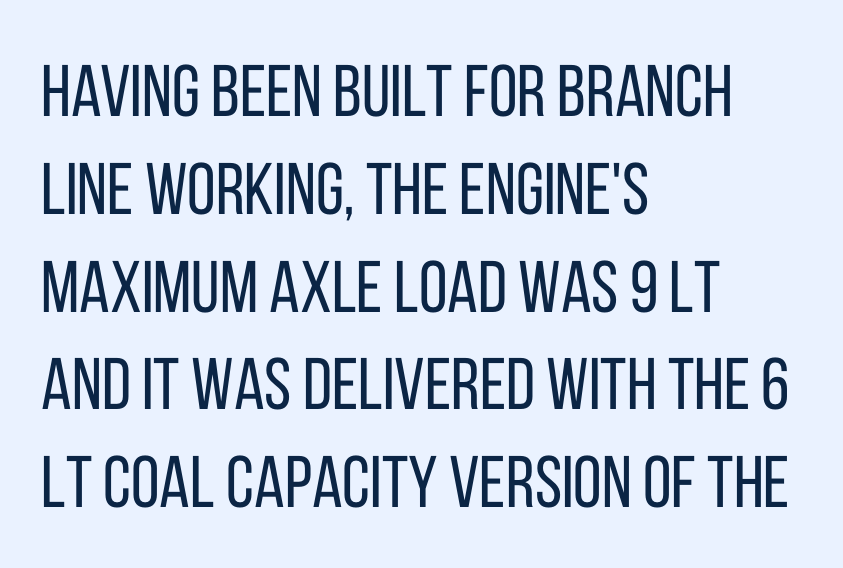
{"serif": "no", "italic": "no", "bold": "no", "weight": "regular", "width": "condensed", "stroke_contrast": "low", "x_height": "large", "monospaced": "no", "underline": "no", "align": "left", "line_spacing": "normal", "line_spacing_ratio": 1.34, "letter_spacing": "normal", "letter_spacing_em": 0.0, "glyph_px": 73}
